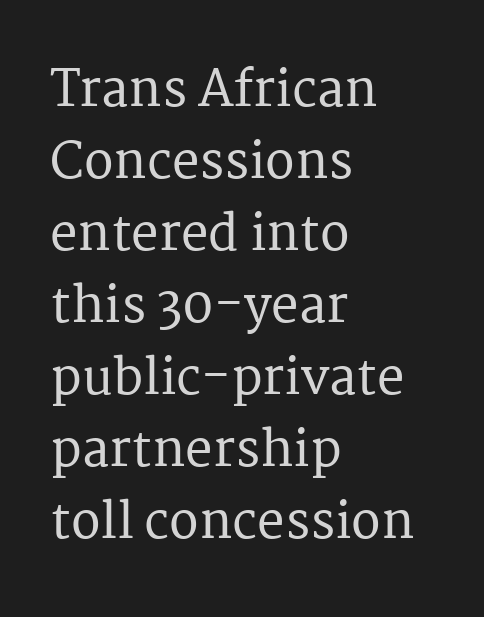
The image shows 49 px serif type, upright; set left-aligned, normal line spacing (1.47x), normal letter spacing, not underlined; medium stroke contrast and a medium x-height.
